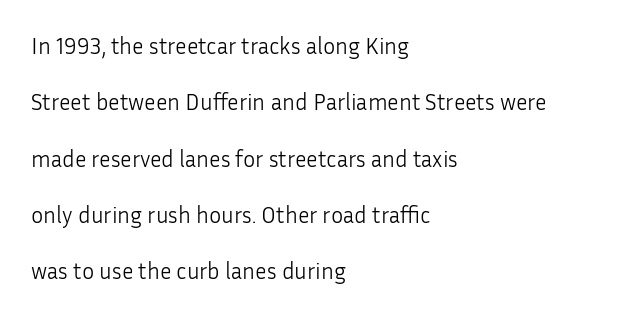
Ink coverage per letter is moderate at most. The rag falls on the right side of this text block. Between one letter and the next there's only the usual sliver of space. Reading down the column, the eye jumps a long way to each next line.
